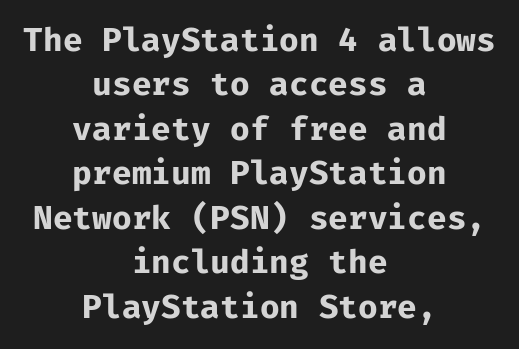
Q: Is the text bold? A: Yes.
Q: Is the text italic (slanted)? A: No, it is upright.
Q: Is the typeface a serif or a sans-serif typeface? A: Sans-serif.
Q: Is the text underlined? A: No.
Q: How is the paragraph aligned? A: Centered.
Q: Is the spacing between letters normal or unusually wide? A: Normal.
Q: Is the spacing between lines tight, normal or loose? A: Normal.
Q: Width (condensed, normal, or wide)? A: Normal.
Q: Stroke contrast? A: Low.
Q: x-height? A: Medium.
Q: Monospaced? A: Yes.
